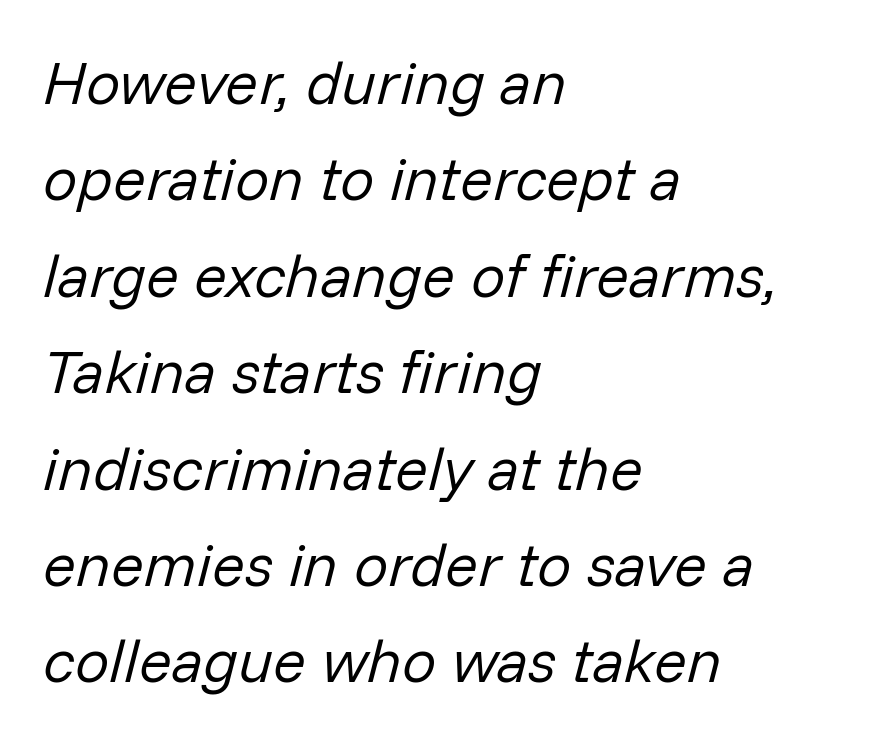
The image shows 61 px regular-weight type, italic (leaning right); set left-aligned, normal line spacing (1.58x), normal letter spacing, not underlined; low stroke contrast and a medium x-height.
